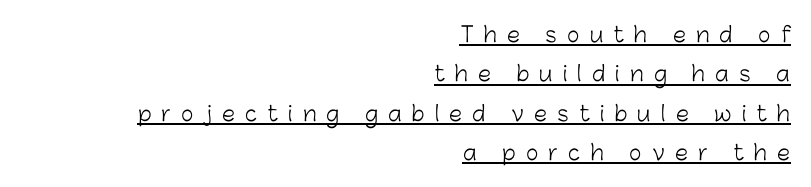
Q: Is the text bold? A: No.
Q: Is the text italic (slanted)? A: No, it is upright.
Q: Is the text underlined? A: Yes.
Q: How is the paragraph aligned? A: Right-aligned.
Q: Is the spacing between letters normal or unusually wide? A: Unusually wide.
